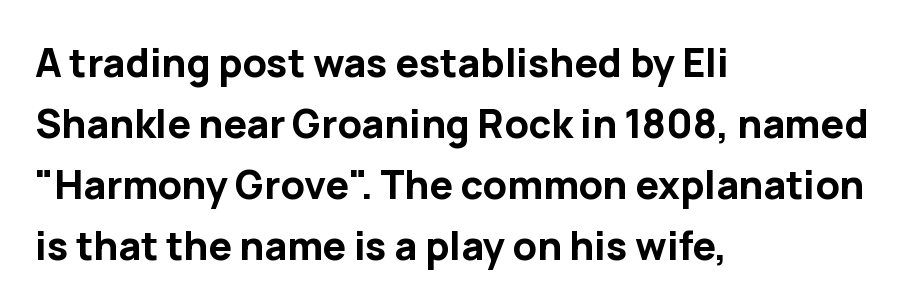
Q: Is the text bold? A: Yes.
Q: Is the text italic (slanted)? A: No, it is upright.
Q: Is the typeface a serif or a sans-serif typeface? A: Sans-serif.
Q: Is the text underlined? A: No.
Q: How is the paragraph aligned? A: Left-aligned.
Q: Is the spacing between letters normal or unusually wide? A: Normal.
Q: Is the spacing between lines tight, normal or loose? A: Normal.
Q: Width (condensed, normal, or wide)? A: Normal.
Q: Stroke contrast? A: Low.
Q: x-height? A: Medium.
Q: Monospaced? A: No.
